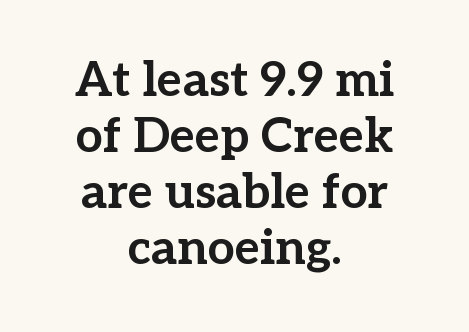
{"serif": "yes", "italic": "no", "bold": "yes", "weight": "bold", "width": "normal", "stroke_contrast": "low", "x_height": "medium", "monospaced": "no", "underline": "no", "align": "center", "line_spacing_ratio": 1.17, "letter_spacing": "normal", "letter_spacing_em": 0.0, "glyph_px": 48}
